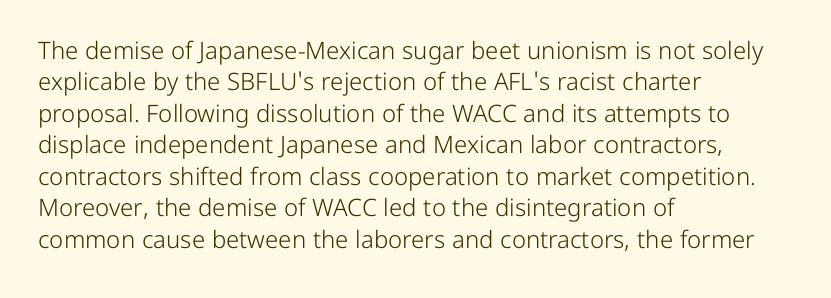
What stands out about the letter spacing? Nothing — it is the standard amount. Unmarked baselines from the first word to the last. The rendering anchors every line to the left-hand side. Regarding leading, the lines here are spaced in the standard way. Compared with a typical body face, this is equally light or lighter still. In terms of posture, this sample is upright.
